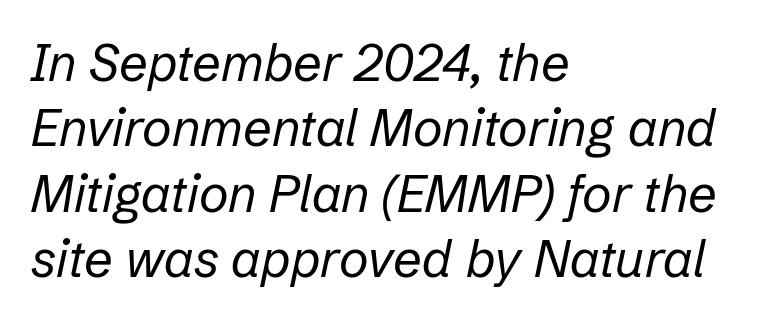
Q: Is the text bold? A: No.
Q: Is the text italic (slanted)? A: Yes, it leans right by about 12 degrees.
Q: Is the text underlined? A: No.
Q: How is the paragraph aligned? A: Left-aligned.
Q: Is the spacing between letters normal or unusually wide? A: Normal.
Q: Is the spacing between lines tight, normal or loose? A: Normal.
Q: Width (condensed, normal, or wide)? A: Normal.
Q: Stroke contrast? A: Low.
Q: x-height? A: Medium.
Q: Monospaced? A: No.
